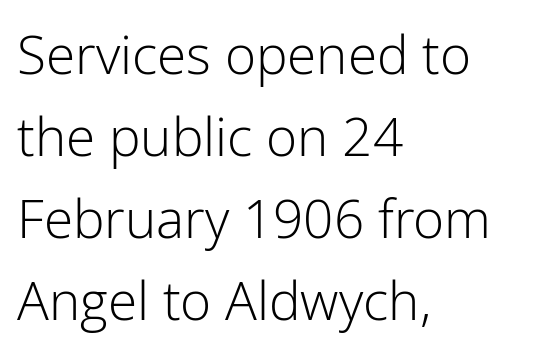
In terms of letterspacing, this is plain default setting. How would I describe the line gaps? Plain and ordinary. Posture: straight, roman, zero tilt. The area under the type is left untouched. Grotesque or geometric, the face here clearly has no serifs.
